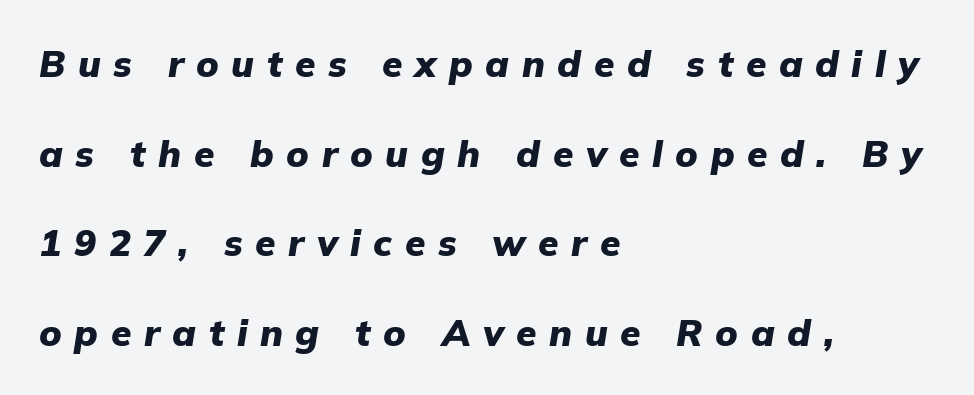
Q: Is the text bold? A: Yes.
Q: Is the text italic (slanted)? A: Yes, it leans right by about 9 degrees.
Q: Is the text underlined? A: No.
Q: How is the paragraph aligned? A: Left-aligned.
Q: Is the spacing between letters normal or unusually wide? A: Unusually wide.
Q: Is the spacing between lines tight, normal or loose? A: Loose.
Q: Width (condensed, normal, or wide)? A: Normal.
Q: Stroke contrast? A: Low.
Q: x-height? A: Medium.
Q: Monospaced? A: No.
